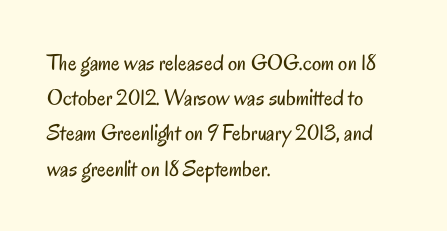
{"italic": "no", "bold": "no", "underline": "no", "align": "left", "line_spacing": "normal", "line_spacing_ratio": 1.53, "letter_spacing": "normal", "letter_spacing_em": 0.0, "glyph_px": 23}
